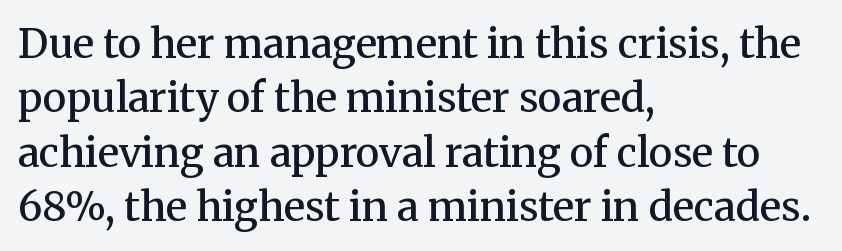
{"serif": "yes", "italic": "no", "bold": "semi", "weight": "semibold", "width": "normal", "stroke_contrast": "medium", "x_height": "medium", "monospaced": "no", "underline": "no", "align": "left", "line_spacing": "normal", "line_spacing_ratio": 1.36, "letter_spacing": "normal", "letter_spacing_em": 0.0, "glyph_px": 40}
